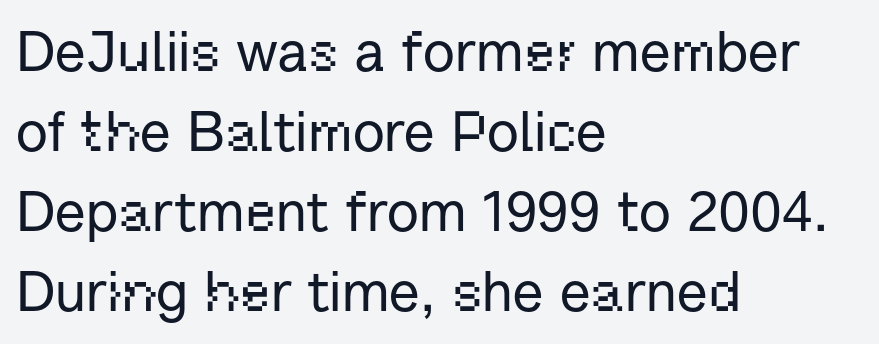
The image shows 56 px sans-serif type, upright; set left-aligned, normal line spacing (1.43x), normal letter spacing, not underlined; low stroke contrast and a medium x-height.
